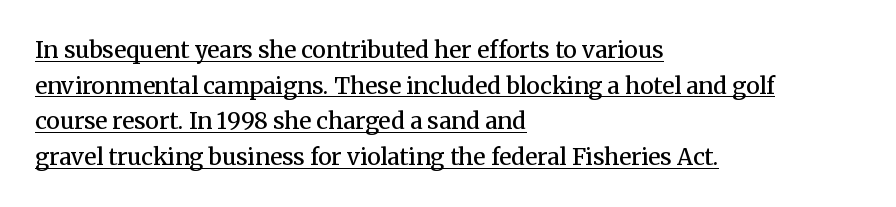
Q: Is the text bold? A: Semi-bold.
Q: Is the text italic (slanted)? A: No, it is upright.
Q: Is the text underlined? A: Yes.
Q: How is the paragraph aligned? A: Left-aligned.
Q: Is the spacing between letters normal or unusually wide? A: Normal.
Q: Is the spacing between lines tight, normal or loose? A: Normal.
